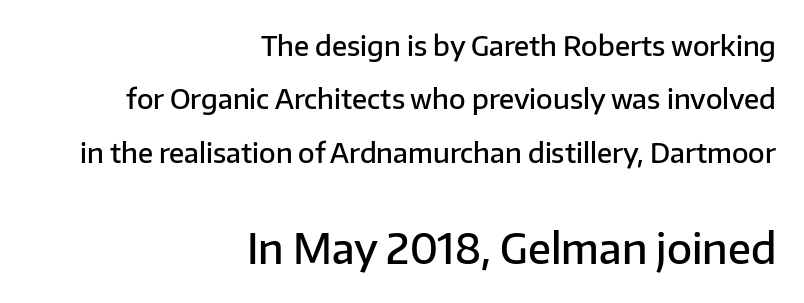
Widely set lines give the paragraph a tall, airy silhouette. A typesetter would call this proportional, since set widths differ per character. The letterforms sit shoulder to shoulder at normal distance. Is there any slant? The stems are plumb. The glyphs have the mass of a demibold cut, below bold.
